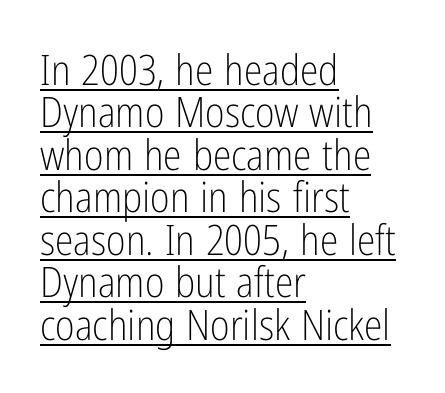
Q: Is the text bold? A: No.
Q: Is the text italic (slanted)? A: No, it is upright.
Q: Is the typeface a serif or a sans-serif typeface? A: Sans-serif.
Q: Is the text underlined? A: Yes.
Q: How is the paragraph aligned? A: Left-aligned.
Q: Is the spacing between letters normal or unusually wide? A: Normal.
Q: Is the spacing between lines tight, normal or loose? A: Tight.
Q: Width (condensed, normal, or wide)? A: Condensed.
Q: Stroke contrast? A: Low.
Q: x-height? A: Medium.
Q: Monospaced? A: No.
